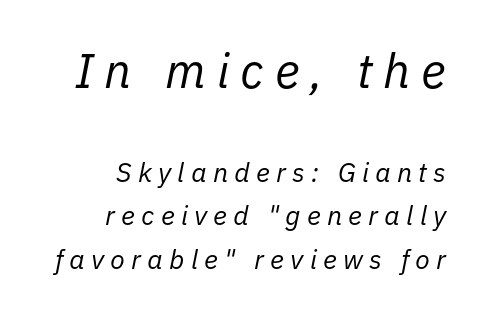
Q: Is the text bold? A: No.
Q: Is the text italic (slanted)? A: Yes, it leans right by about 11 degrees.
Q: Is the text underlined? A: No.
Q: How is the paragraph aligned? A: Right-aligned.
Q: Is the spacing between letters normal or unusually wide? A: Unusually wide.
Q: Is the spacing between lines tight, normal or loose? A: Normal.
Q: Which block of text is set in a larger size, the first (top) or the second (bottom)? A: The first (top) one.
Q: Width (condensed, normal, or wide)? A: Normal.
Q: Stroke contrast? A: Low.
Q: x-height? A: Medium.
Q: Monospaced? A: No.
